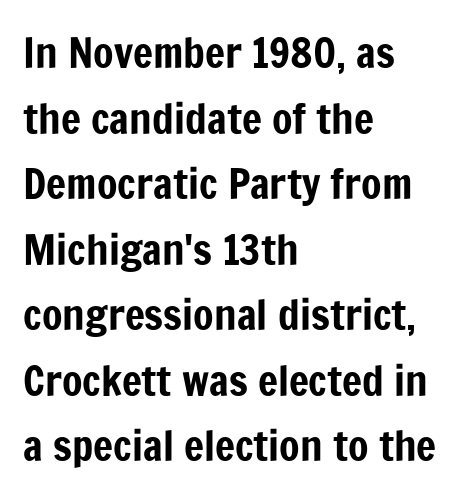
Q: Is the text italic (slanted)? A: No, it is upright.
Q: Is the typeface a serif or a sans-serif typeface? A: Sans-serif.
Q: Is the text underlined? A: No.
Q: How is the paragraph aligned? A: Left-aligned.
Q: Is the spacing between letters normal or unusually wide? A: Normal.
Q: Is the spacing between lines tight, normal or loose? A: Normal.
Q: Width (condensed, normal, or wide)? A: Condensed.
Q: Stroke contrast? A: Low.
Q: x-height? A: Medium.
Q: Monospaced? A: No.
